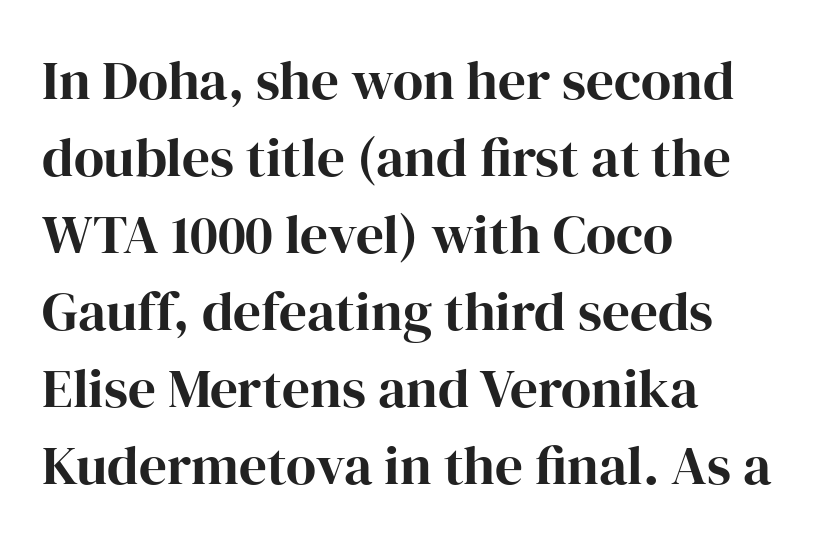
Q: Is the text bold? A: Yes.
Q: Is the text italic (slanted)? A: No, it is upright.
Q: Is the typeface a serif or a sans-serif typeface? A: Serif.
Q: Is the text underlined? A: No.
Q: How is the paragraph aligned? A: Left-aligned.
Q: Is the spacing between letters normal or unusually wide? A: Normal.
Q: Is the spacing between lines tight, normal or loose? A: Normal.
Q: Width (condensed, normal, or wide)? A: Normal.
Q: Stroke contrast? A: High.
Q: x-height? A: Medium.
Q: Monospaced? A: No.
